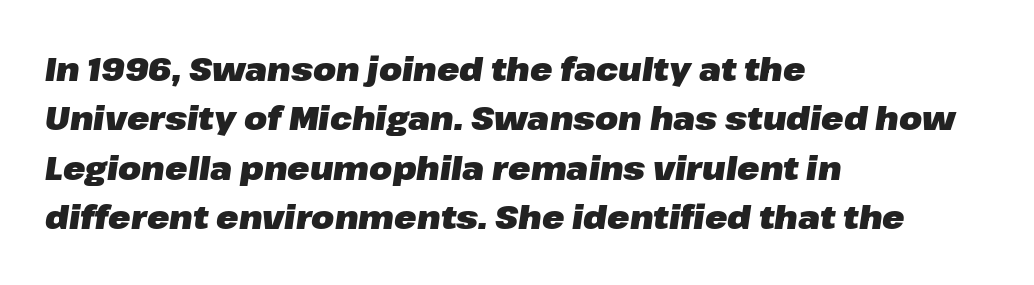
{"italic": "yes", "lean": "right", "slant_degrees": 8, "bold": "yes", "weight": "heavy", "width": "normal", "stroke_contrast": "low", "x_height": "medium", "monospaced": "no", "underline": "no", "align": "left", "line_spacing": "normal", "line_spacing_ratio": 1.5, "letter_spacing": "normal", "letter_spacing_em": 0.0, "glyph_px": 33}
